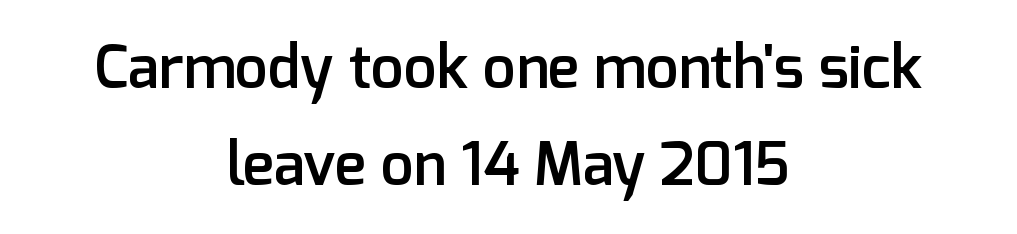
The image shows 59 px semibold sans-serif type, upright; set centered, normal line spacing (1.65x), normal letter spacing, not underlined; low stroke contrast and a medium x-height.
